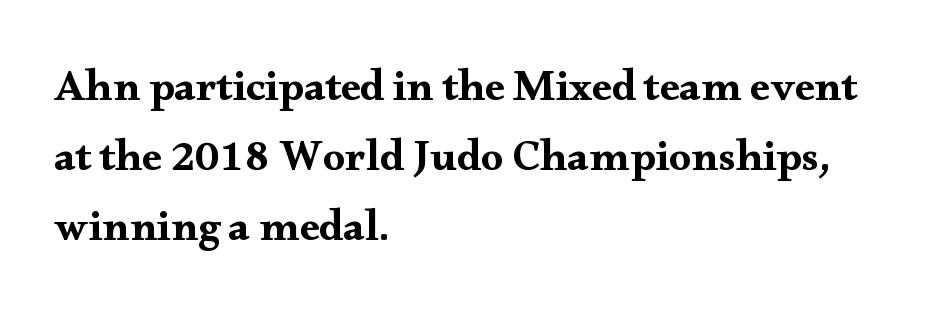
The image shows 44 px wide serif type, upright; set left-aligned, normal line spacing (1.59x), normal letter spacing, not underlined; medium stroke contrast and a small x-height.
